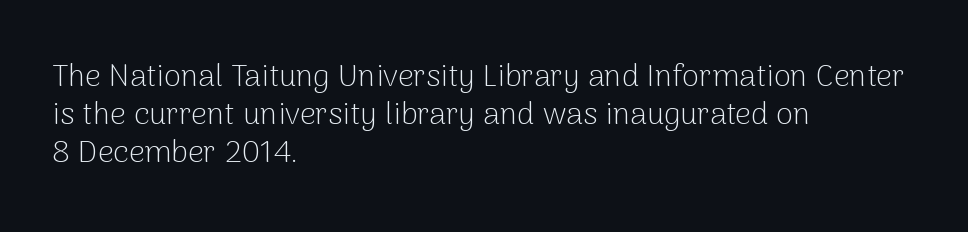
A quiet, ordinary-to-light weight characterises the typeface. The rendering shows plain stroke endings on the letterforms — a sans-serif design. No extra tracking has been applied to these lines. Letters rest on an invisible, unmarked baseline. The passage shown is typed in a proportional face where columns would drift. The lettering holds an erect, upright posture throughout.
